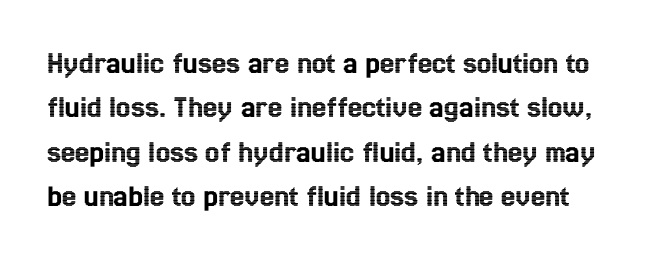
Students, observe: this is what conventionally led text looks like. Looks like regular typesetting: each glyph gets only the width it needs. You can tell it's not italic because the verticals are truly vertical. The foot of each line stays bare and open. Standard letterfit; no display-style spreading of the glyphs.
